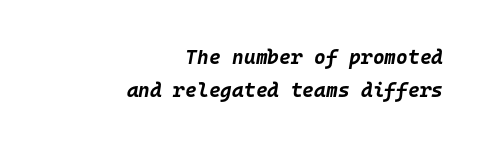
The image shows 20 px bold type, italic (leaning right); set right-aligned, normal line spacing (1.66x), normal letter spacing, not underlined.
